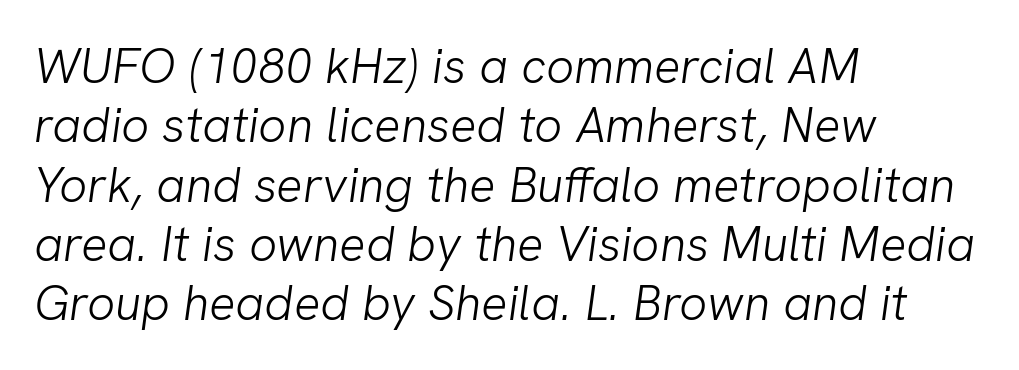
{"serif": "no", "bold": "no", "weight": "light", "width": "normal", "stroke_contrast": "low", "x_height": "medium", "monospaced": "no", "underline": "no", "align": "left", "line_spacing_ratio": 1.21, "letter_spacing": "normal", "letter_spacing_em": 0.0, "glyph_px": 49}
